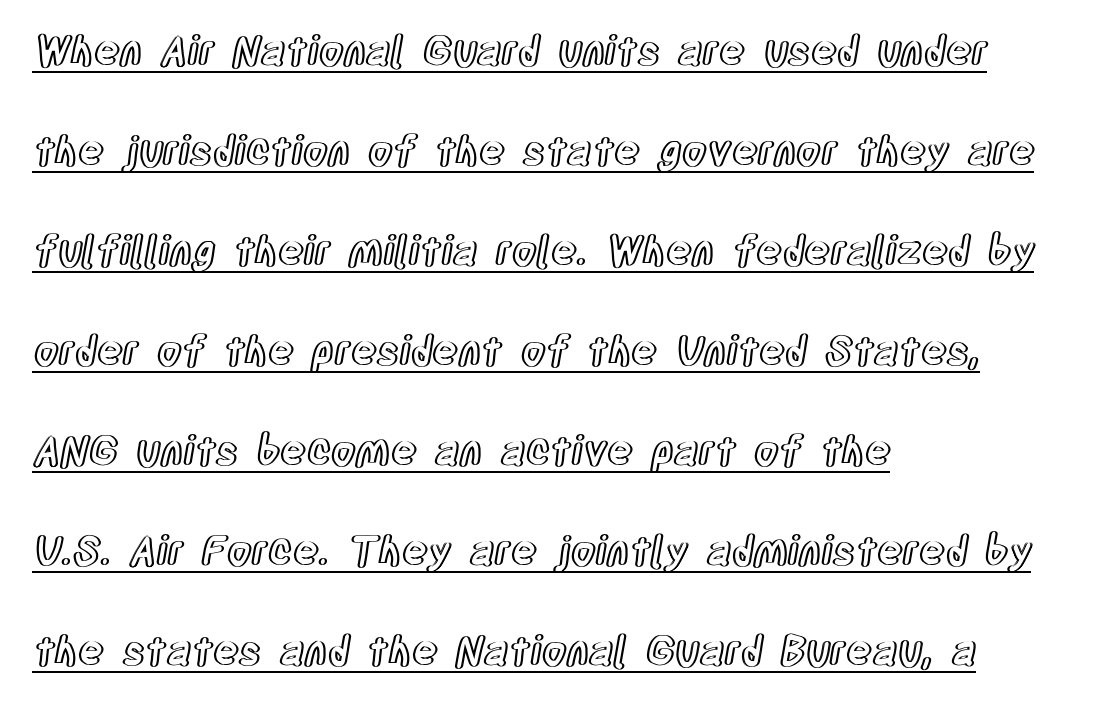
The image shows 40 px condensed type; set left-aligned, loose line spacing (2.5x), normal letter spacing, underlined; a large x-height.
